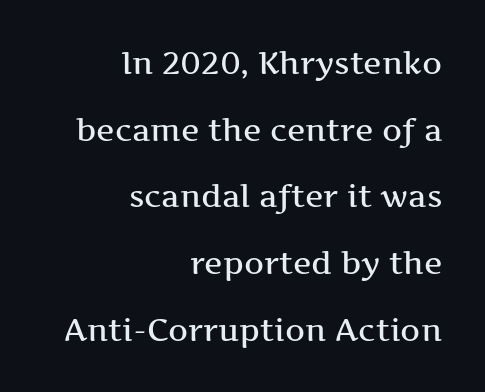
The image shows 31 px wide serif type, upright; set right-aligned, loose line spacing (2.15x), normal letter spacing, not underlined; medium stroke contrast and a medium x-height.
